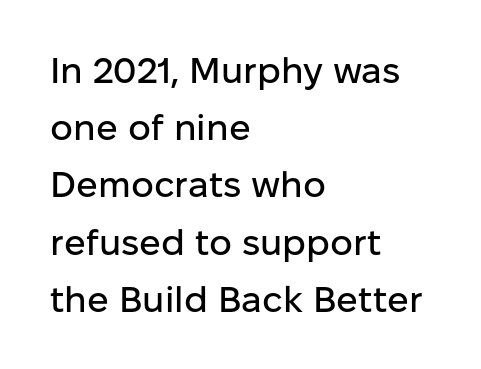
{"serif": "no", "italic": "no", "width": "normal", "stroke_contrast": "low", "x_height": "medium", "monospaced": "no", "underline": "no", "align": "left", "line_spacing": "normal", "line_spacing_ratio": 1.59, "letter_spacing": "normal", "letter_spacing_em": 0.0, "glyph_px": 36}
